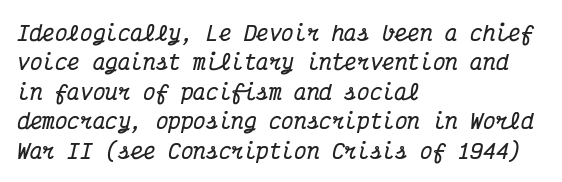
{"italic": "yes", "lean": "right", "slant_degrees": 12, "bold": "yes", "underline": "no", "align": "left", "line_spacing": "normal", "line_spacing_ratio": 1.4, "letter_spacing": "normal", "letter_spacing_em": 0.0, "glyph_px": 21}
